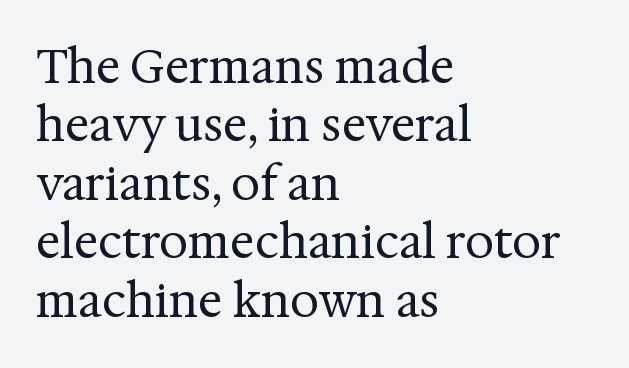
The image shows 46 px regular-weight serif type, upright; set left-aligned, normal line spacing (1.27x), normal letter spacing, not underlined; medium stroke contrast and a medium x-height.
